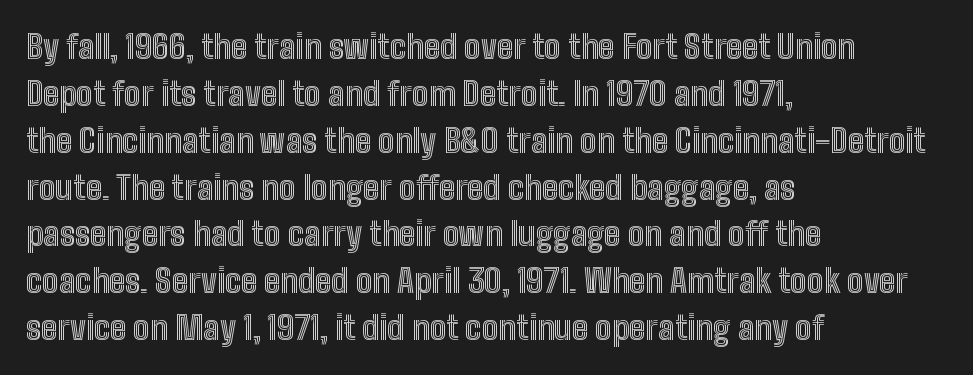
Beneath every word, the page is bare. Think of a printed novel: that variable character pitch is what you see here. In terms of letterspacing, this is plain default setting. The block of text has a typical density, with ordinary space between rows. These lines are set flush left with a ragged right edge. It's the straight-up-and-down kind of type.
